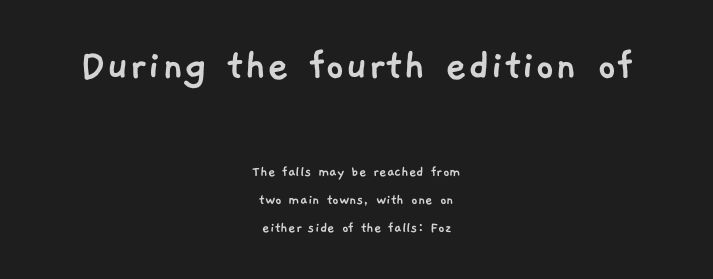
Q: Is the typeface a serif or a sans-serif typeface? A: Sans-serif.
Q: Is the text underlined? A: No.
Q: How is the paragraph aligned? A: Centered.
Q: Is the spacing between letters normal or unusually wide? A: Normal.
Q: Which block of text is set in a larger size, the first (top) or the second (bottom)? A: The first (top) one.
Q: Width (condensed, normal, or wide)? A: Normal.
Q: Stroke contrast? A: Low.
Q: x-height? A: Medium.
Q: Monospaced? A: No.
